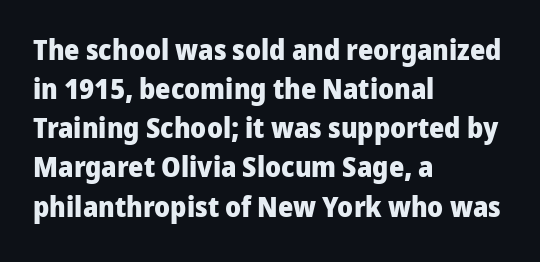
{"serif": "no", "italic": "no", "bold": "yes", "weight": "heavy", "width": "normal", "stroke_contrast": "low", "x_height": "medium", "monospaced": "no", "underline": "no", "align": "left", "line_spacing": "normal", "line_spacing_ratio": 1.35, "letter_spacing": "normal", "letter_spacing_em": 0.0, "glyph_px": 29}
